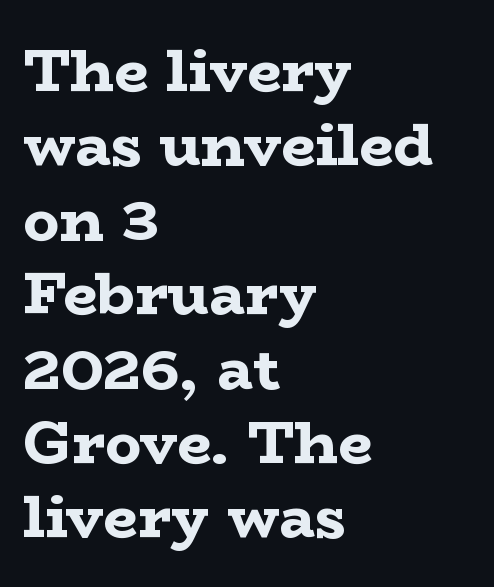
Q: Is the text bold? A: Yes.
Q: Is the text italic (slanted)? A: No, it is upright.
Q: Is the typeface a serif or a sans-serif typeface? A: Serif.
Q: Is the text underlined? A: No.
Q: How is the paragraph aligned? A: Left-aligned.
Q: Is the spacing between letters normal or unusually wide? A: Normal.
Q: Width (condensed, normal, or wide)? A: Wide.
Q: Stroke contrast? A: Low.
Q: x-height? A: Medium.
Q: Monospaced? A: No.
